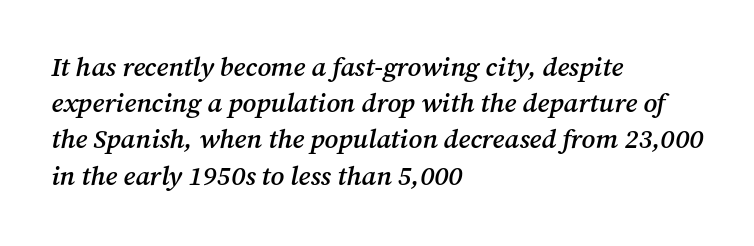
{"italic": "yes", "lean": "right", "slant_degrees": 12, "bold": "semi", "underline": "no", "align": "left", "line_spacing": "normal", "line_spacing_ratio": 1.34, "letter_spacing": "normal", "letter_spacing_em": 0.0, "glyph_px": 27}
